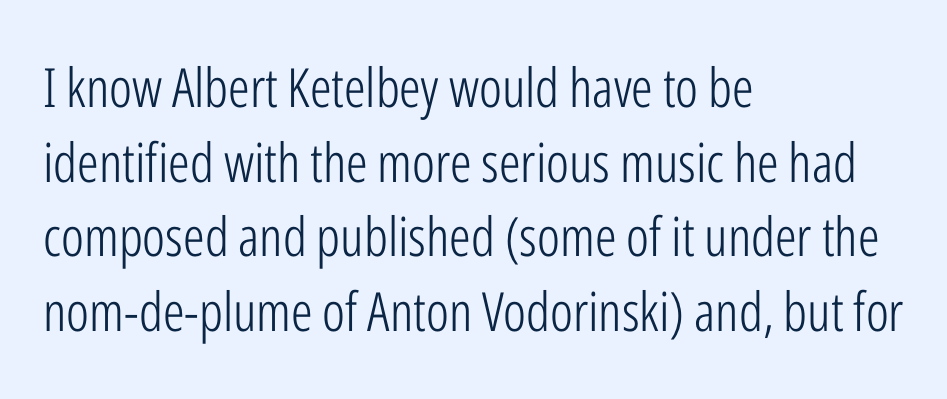
Q: Is the text bold? A: No.
Q: Is the text italic (slanted)? A: No, it is upright.
Q: Is the typeface a serif or a sans-serif typeface? A: Sans-serif.
Q: Is the text underlined? A: No.
Q: How is the paragraph aligned? A: Left-aligned.
Q: Is the spacing between letters normal or unusually wide? A: Normal.
Q: Is the spacing between lines tight, normal or loose? A: Normal.
Q: Width (condensed, normal, or wide)? A: Condensed.
Q: Stroke contrast? A: Low.
Q: x-height? A: Medium.
Q: Monospaced? A: No.
